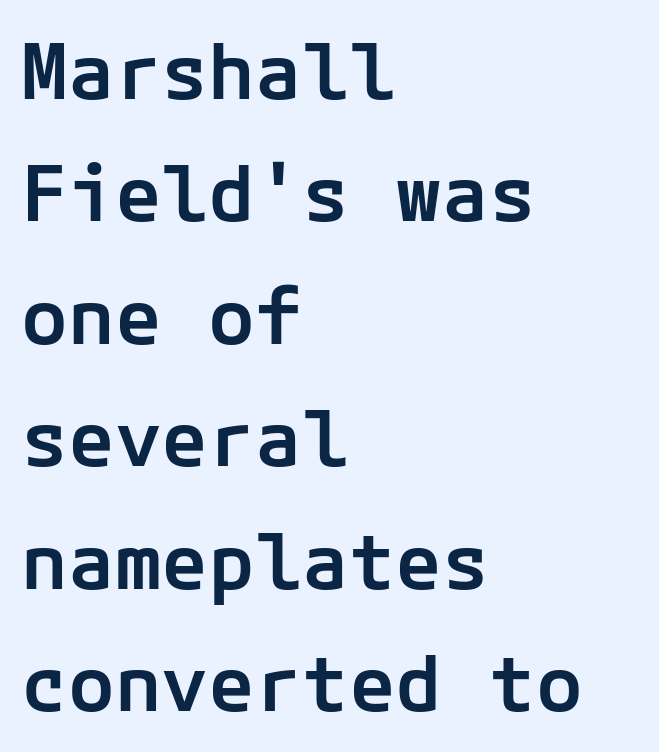
Q: Is the text bold? A: Semi-bold.
Q: Is the text italic (slanted)? A: No, it is upright.
Q: Is the typeface a serif or a sans-serif typeface? A: Sans-serif.
Q: Is the text underlined? A: No.
Q: How is the paragraph aligned? A: Left-aligned.
Q: Is the spacing between letters normal or unusually wide? A: Normal.
Q: Is the spacing between lines tight, normal or loose? A: Normal.
Q: Width (condensed, normal, or wide)? A: Normal.
Q: Stroke contrast? A: Low.
Q: x-height? A: Medium.
